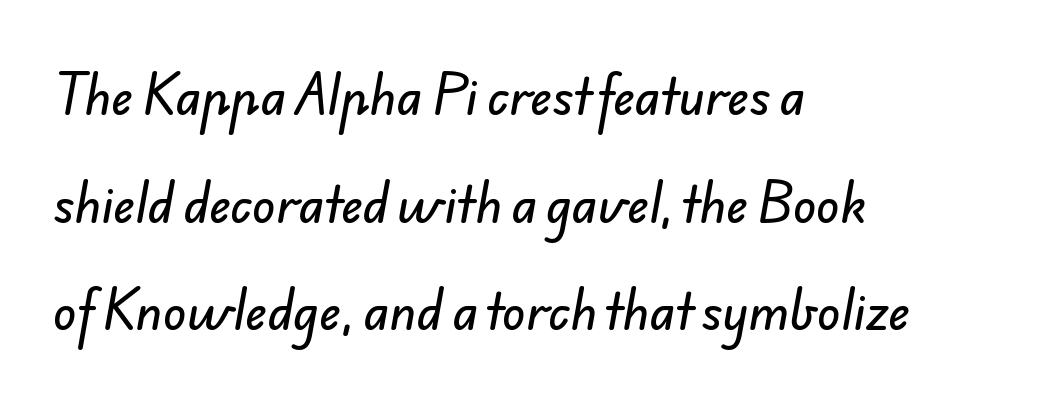
Notice how the passage keeps a crisp vertical edge on the left only. Vertically, the passage feels expansive, rows floating well apart. Has an underline been added? It has not. Tracking here is standard; glyphs follow each other at the usual distance. Do the characters align in a grid? No, the font is proportional. I'd call this a sans setting — the letters go barefoot.
